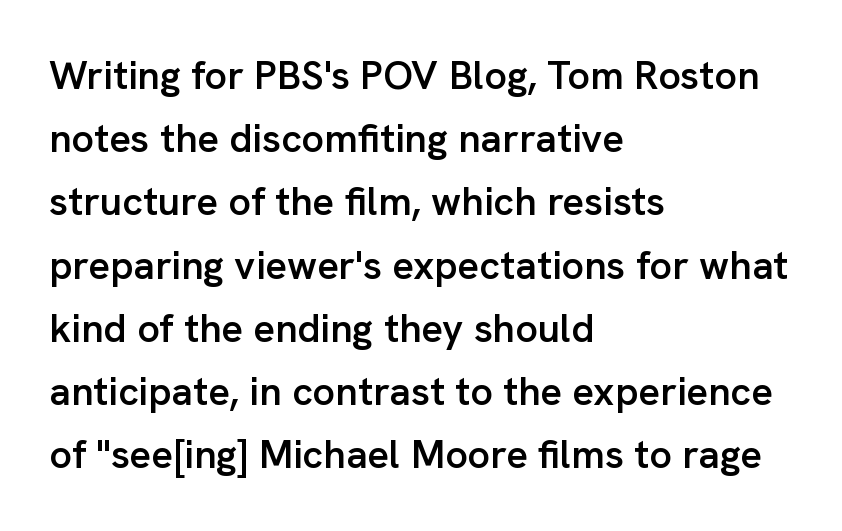
{"serif": "no", "italic": "no", "bold": "semi", "weight": "semibold", "width": "normal", "stroke_contrast": "low", "x_height": "medium", "monospaced": "no", "underline": "no", "align": "left", "line_spacing": "normal", "line_spacing_ratio": 1.58, "letter_spacing": "normal", "letter_spacing_em": 0.0, "glyph_px": 40}
